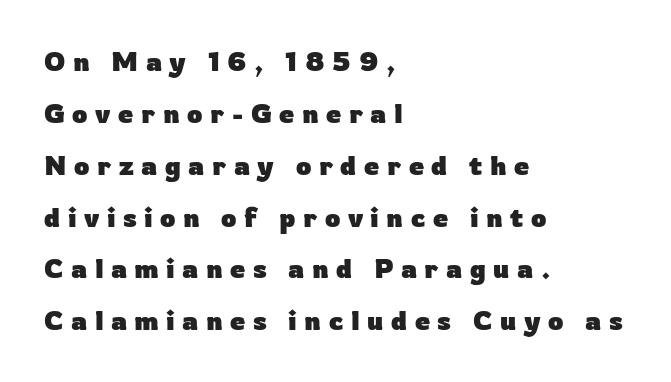
{"italic": "no", "bold": "yes", "underline": "no", "align": "left", "line_spacing": "loose", "line_spacing_ratio": 1.92, "letter_spacing": "wide", "letter_spacing_em": 0.28, "glyph_px": 27}
